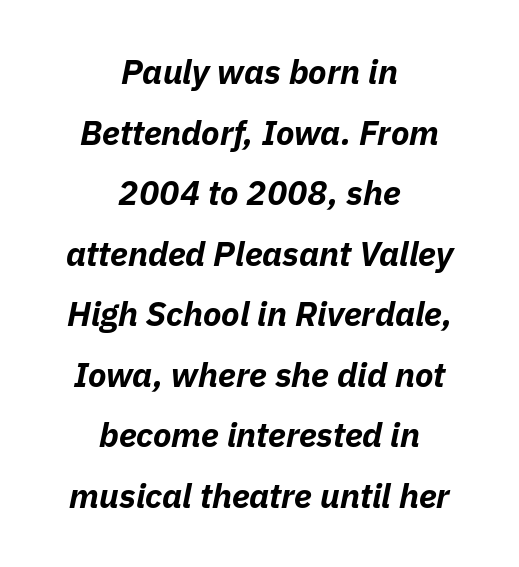
The image shows 34 px bold type, italic (leaning right); set centered, line spacing 1.78x, normal letter spacing, not underlined; low stroke contrast and a medium x-height.
